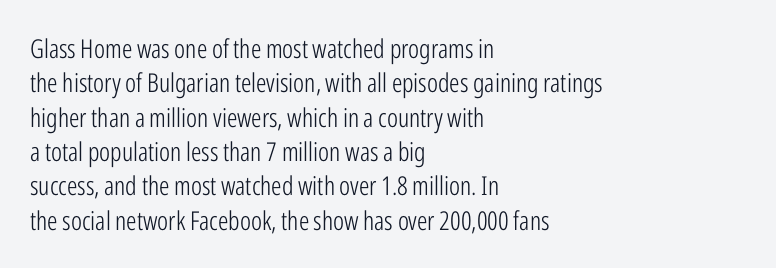
{"italic": "no", "bold": "no", "underline": "no", "align": "left", "line_spacing": "normal", "line_spacing_ratio": 1.32, "letter_spacing": "normal", "letter_spacing_em": 0.0, "glyph_px": 26}
